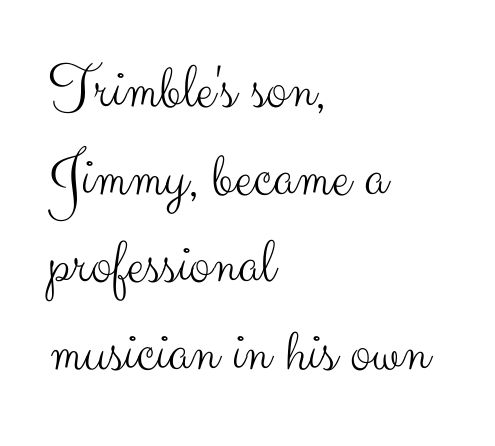
Q: Is the text bold? A: No.
Q: Is the text italic (slanted)? A: Yes.
Q: Is the typeface a serif or a sans-serif typeface? A: Sans-serif.
Q: Is the text underlined? A: No.
Q: How is the paragraph aligned? A: Left-aligned.
Q: Is the spacing between letters normal or unusually wide? A: Normal.
Q: Is the spacing between lines tight, normal or loose? A: Normal.
Q: Width (condensed, normal, or wide)? A: Normal.
Q: Stroke contrast? A: Medium.
Q: x-height? A: Small.
Q: Monospaced? A: No.
